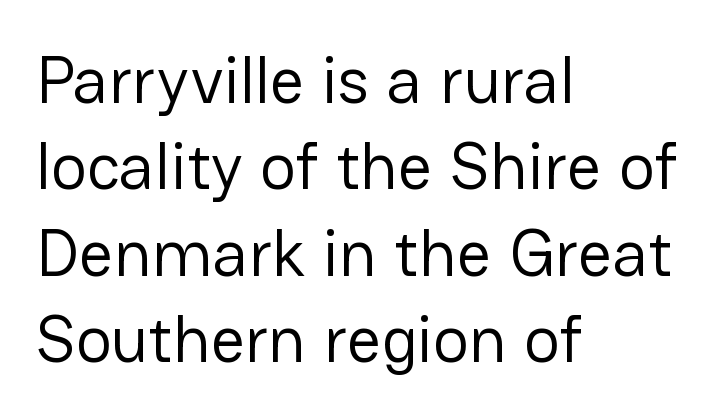
Regarding leading, the lines here are spaced in the standard way. Looks like regular typesetting: each glyph gets only the width it needs. I'd call this a sans setting — the letters go barefoot. The type sits square on the baseline with zero lean. In CSS terms this would be text-align: left.
